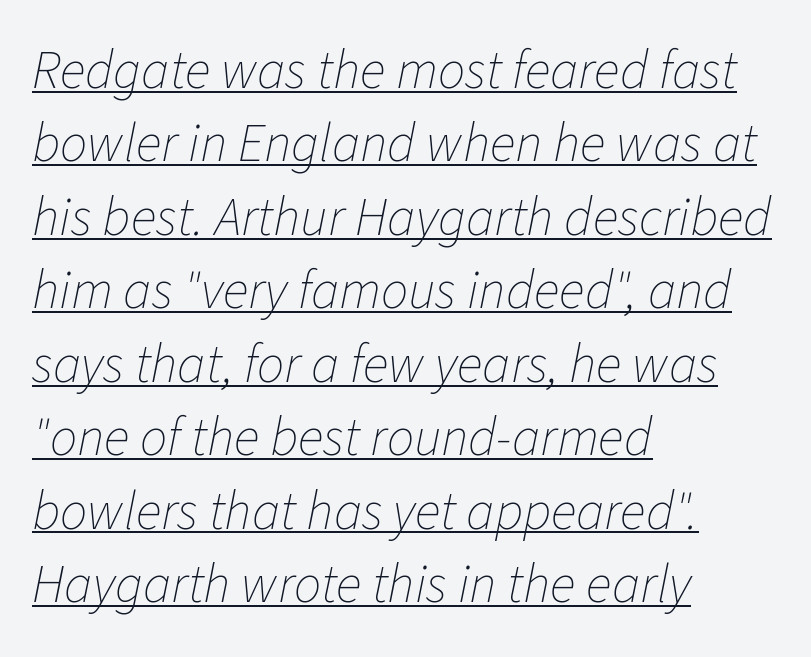
{"italic": "yes", "lean": "right", "slant_degrees": 11, "bold": "no", "weight": "thin", "width": "normal", "stroke_contrast": "low", "x_height": "medium", "monospaced": "no", "underline": "yes", "align": "left", "line_spacing": "normal", "line_spacing_ratio": 1.36, "letter_spacing": "normal", "letter_spacing_em": 0.0, "glyph_px": 54}
